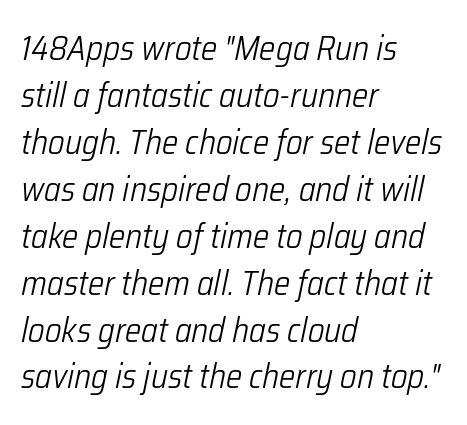
The image shows 34 px light, condensed type, italic (leaning right); set left-aligned, normal line spacing (1.38x), normal letter spacing, not underlined; low stroke contrast and a medium x-height.
